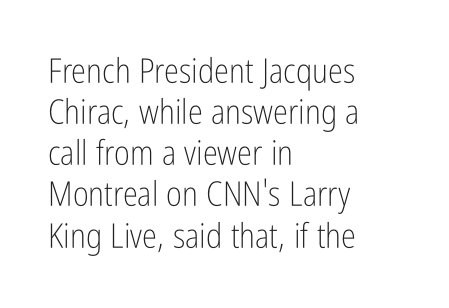
Q: Is the text bold? A: No.
Q: Is the text italic (slanted)? A: No, it is upright.
Q: Is the typeface a serif or a sans-serif typeface? A: Sans-serif.
Q: Is the text underlined? A: No.
Q: How is the paragraph aligned? A: Left-aligned.
Q: Is the spacing between letters normal or unusually wide? A: Normal.
Q: Width (condensed, normal, or wide)? A: Condensed.
Q: Stroke contrast? A: Low.
Q: x-height? A: Medium.
Q: Monospaced? A: No.
